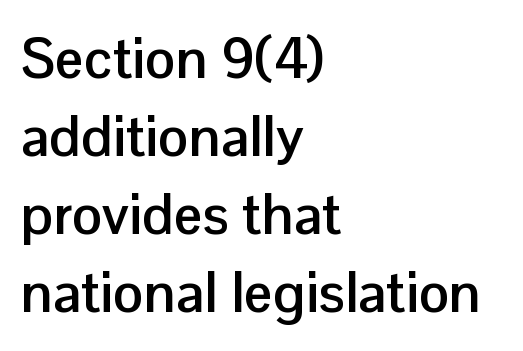
Note the varied advance widths — an 'i' is clearly narrower than an 'm'. The passage is arranged the way most books set body copy — flush left. Between one letter and the next there's only the usual sliver of space. Characters remain perfectly vertical along every line. Weight: bold. Baseline-to-baseline distance is the conventional proportion of letter height.
